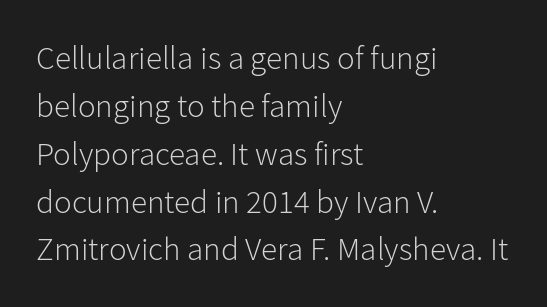
Q: Is the text bold? A: No.
Q: Is the text italic (slanted)? A: No, it is upright.
Q: Is the typeface a serif or a sans-serif typeface? A: Sans-serif.
Q: Is the text underlined? A: No.
Q: How is the paragraph aligned? A: Left-aligned.
Q: Is the spacing between letters normal or unusually wide? A: Normal.
Q: Is the spacing between lines tight, normal or loose? A: Normal.
Q: Width (condensed, normal, or wide)? A: Normal.
Q: Stroke contrast? A: Low.
Q: x-height? A: Medium.
Q: Monospaced? A: No.
